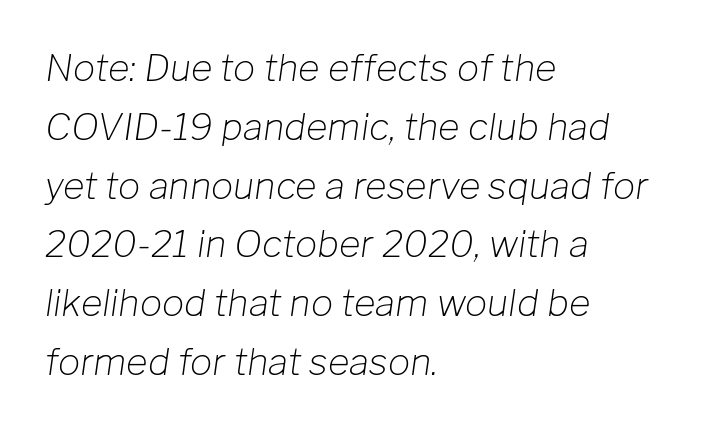
Q: Is the text bold? A: No.
Q: Is the text italic (slanted)? A: Yes, it leans right by about 8 degrees.
Q: Is the text underlined? A: No.
Q: How is the paragraph aligned? A: Left-aligned.
Q: Is the spacing between letters normal or unusually wide? A: Normal.
Q: Is the spacing between lines tight, normal or loose? A: Normal.
Q: Width (condensed, normal, or wide)? A: Normal.
Q: Stroke contrast? A: Low.
Q: x-height? A: Medium.
Q: Monospaced? A: No.
